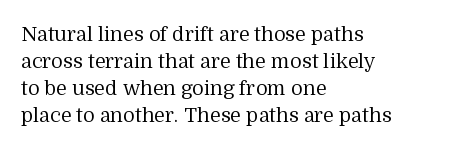
The image shows 20 px text type, upright; set left-aligned, normal line spacing (1.35x), normal letter spacing, not underlined.
